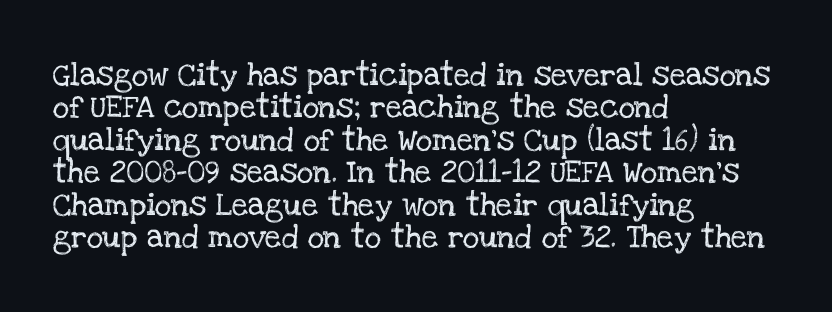
The image shows 23 px text type, upright; set left-aligned, normal line spacing (1.41x), normal letter spacing, not underlined.
